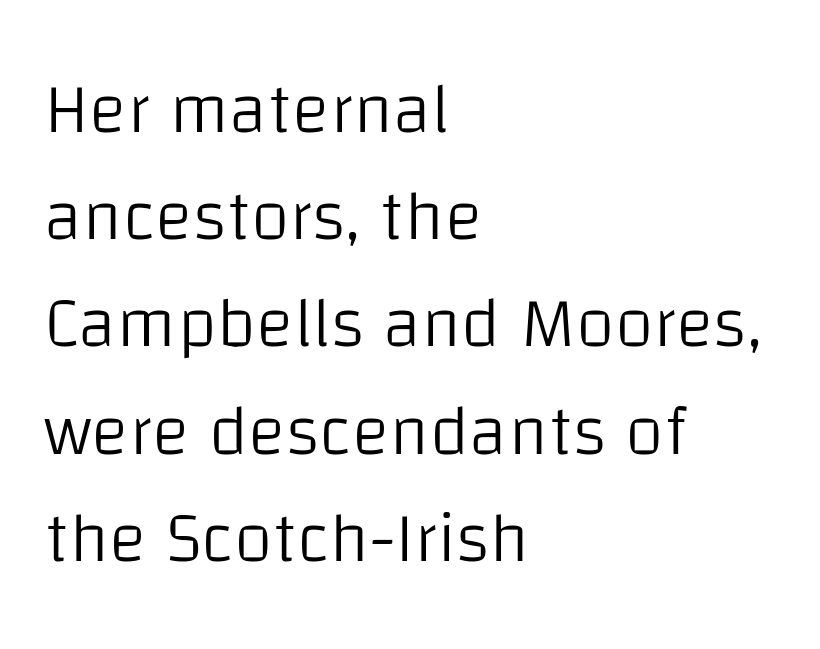
Upright lettering throughout. Teacher's note: observe the even left margin — that is flush-left alignment. The foot of each line stays bare and open. Note the varied advance widths — an 'i' is clearly narrower than an 'm'. Letter spacing: default. Does the leading feel generous? No, just average.
